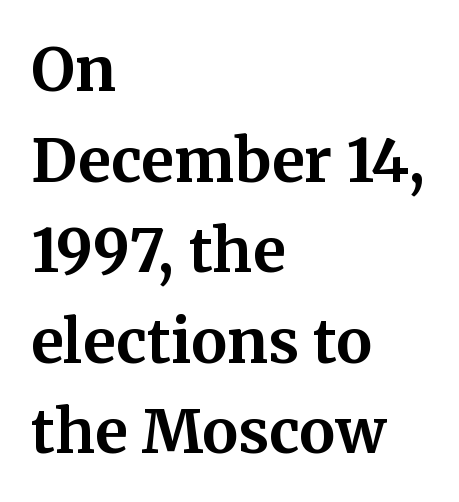
Q: Is the text bold? A: Yes.
Q: Is the text italic (slanted)? A: No, it is upright.
Q: Is the typeface a serif or a sans-serif typeface? A: Serif.
Q: Is the text underlined? A: No.
Q: How is the paragraph aligned? A: Left-aligned.
Q: Is the spacing between letters normal or unusually wide? A: Normal.
Q: Is the spacing between lines tight, normal or loose? A: Normal.
Q: Width (condensed, normal, or wide)? A: Normal.
Q: Stroke contrast? A: Medium.
Q: x-height? A: Medium.
Q: Monospaced? A: No.
